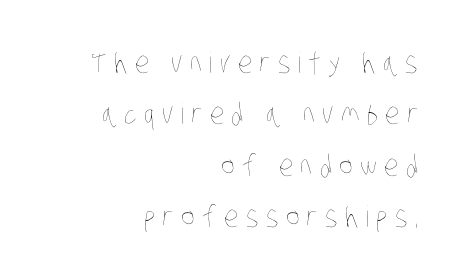
Q: Is the text bold? A: No.
Q: Is the text underlined? A: No.
Q: How is the paragraph aligned? A: Right-aligned.
Q: Is the spacing between letters normal or unusually wide? A: Unusually wide.
Q: Width (condensed, normal, or wide)? A: Condensed.
Q: Stroke contrast? A: Low.
Q: x-height? A: Large.
Q: Monospaced? A: No.
